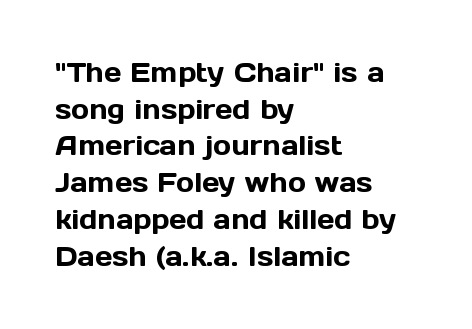
The image shows 27 px text type, upright; set left-aligned, normal line spacing (1.36x), normal letter spacing, not underlined.
